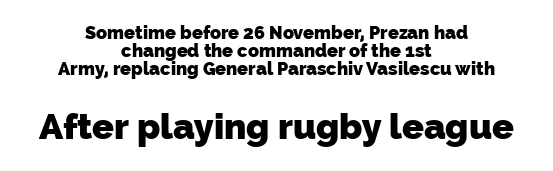
{"serif": "no", "bold": "yes", "weight": "heavy", "width": "normal", "stroke_contrast": "low", "x_height": "medium", "monospaced": "no", "underline": "no", "align": "center", "line_spacing": "tight", "line_spacing_ratio": 1.01, "letter_spacing": "normal", "letter_spacing_em": 0.0, "larger_block": "second", "size_ratio": 2.0, "glyph_px": 36}
